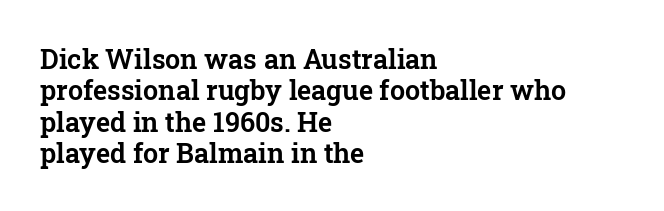
The image shows 27 px text type, upright; set left-aligned, line spacing 1.16x, normal letter spacing, not underlined.
